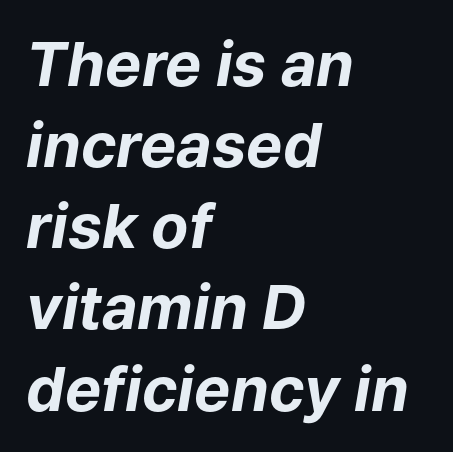
Here the designer chose a conventional face with non-uniform glyph widths. Heavy, bold letterforms. Slanted lettering throughout. Letter spacing: default. Unmarked baselines from the first word to the last.
